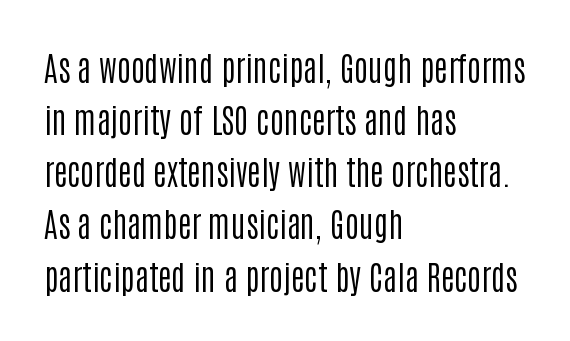
{"serif": "no", "italic": "no", "bold": "no", "weight": "regular", "width": "condensed", "stroke_contrast": "low", "x_height": "large", "monospaced": "no", "underline": "no", "align": "left", "line_spacing": "normal", "line_spacing_ratio": 1.58, "letter_spacing": "normal", "letter_spacing_em": 0.0, "glyph_px": 33}
